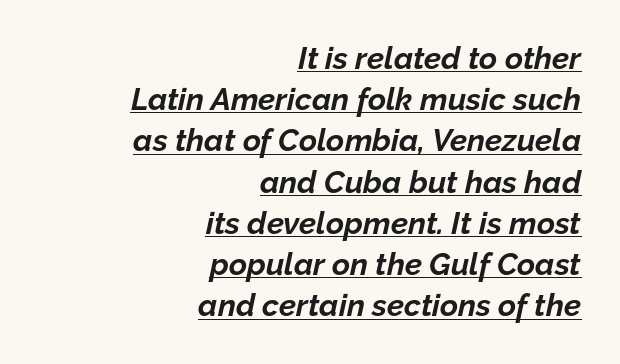
The image shows 31 px bold type, italic (leaning right); set right-aligned, normal line spacing (1.33x), normal letter spacing, underlined; low stroke contrast and a medium x-height.
